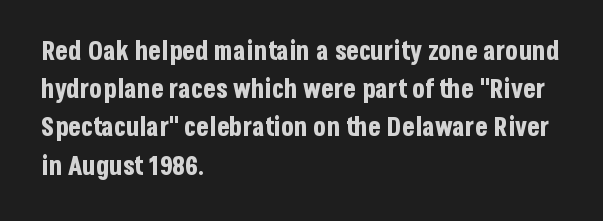
One glance says typical: line gaps are just what's usual. Students, note that the glyphs here touch the page at normal intervals. When letters stand straight like this, we call the style roman or upright. The string is rendered with underlining switched off. Casual observation: everything's shoved over to the left.
